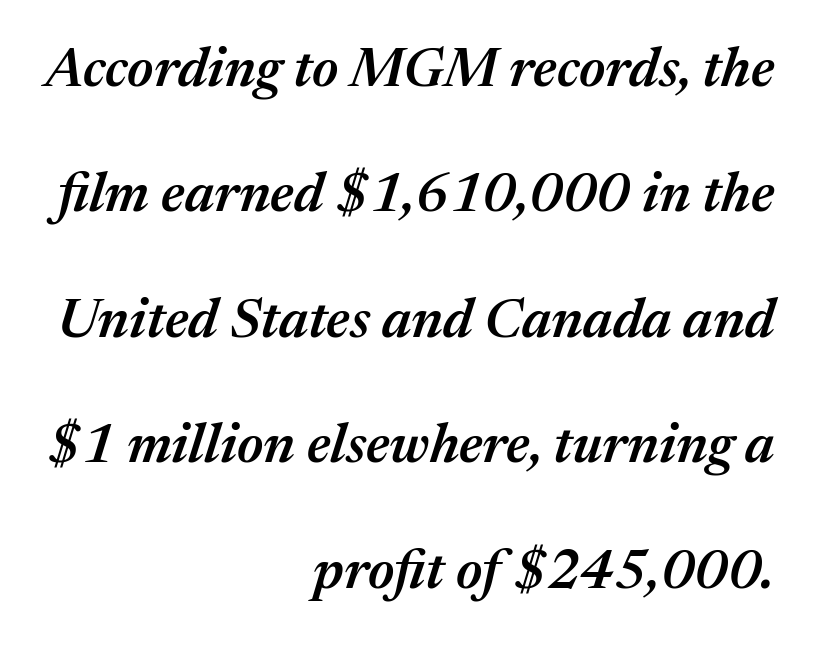
The image shows 55 px semibold type, italic (leaning right); set right-aligned, loose line spacing (2.28x), normal letter spacing, not underlined; medium stroke contrast and a medium x-height.
